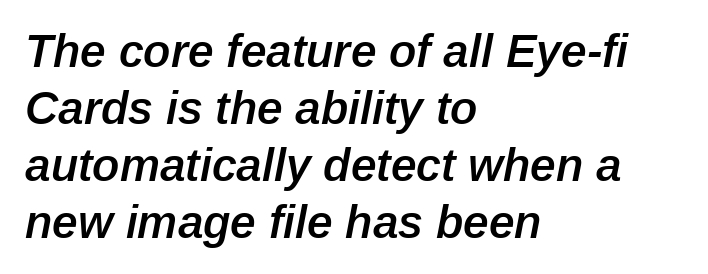
A bare baseline throughout the passage. The paragraph shown leans on its left margin. A bit beefed up — I'd call it semibold rather than bold. Inter-character spacing is left at the font's built-in metrics. Slanted lettering throughout. Note the varied advance widths — an 'i' is clearly narrower than an 'm'.
